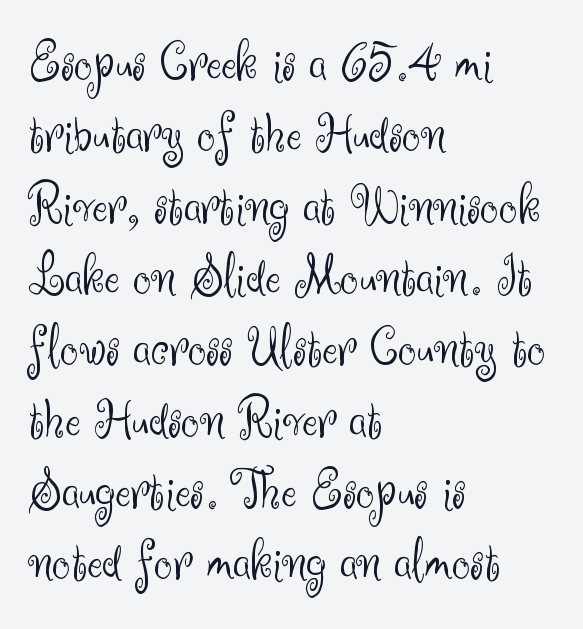
Characters remain perfectly vertical along every line. One-word summary of the alignment: left. The horizontal fit of the characters is conventional and even. The letters advance in unequal steps, a hallmark of proportional type. Clear beneath every line of the passage.
